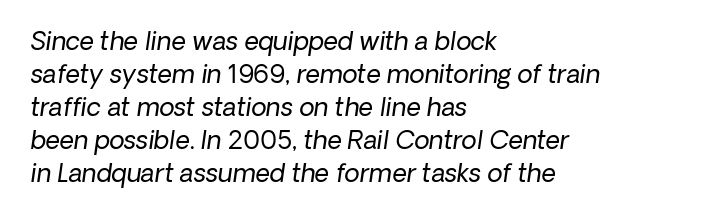
Q: Is the text bold? A: No.
Q: Is the text underlined? A: No.
Q: How is the paragraph aligned? A: Left-aligned.
Q: Is the spacing between letters normal or unusually wide? A: Normal.
Q: Is the spacing between lines tight, normal or loose? A: Normal.
